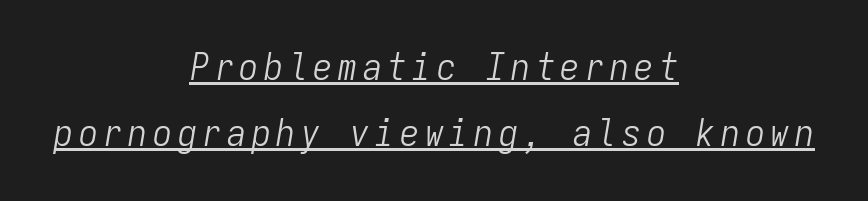
Q: Is the text bold? A: No.
Q: Is the text italic (slanted)? A: Yes, it leans right by about 9 degrees.
Q: Is the text underlined? A: Yes.
Q: How is the paragraph aligned? A: Centered.
Q: Width (condensed, normal, or wide)? A: Condensed.
Q: Stroke contrast? A: Low.
Q: x-height? A: Medium.
Q: Monospaced? A: Yes.
